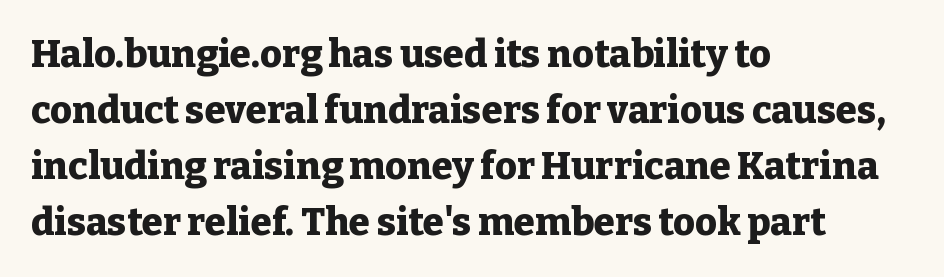
{"serif": "yes", "italic": "no", "bold": "yes", "weight": "heavy", "width": "normal", "stroke_contrast": "low", "x_height": "medium", "monospaced": "no", "underline": "no", "align": "left", "line_spacing": "normal", "line_spacing_ratio": 1.47, "letter_spacing": "normal", "letter_spacing_em": 0.0, "glyph_px": 38}
